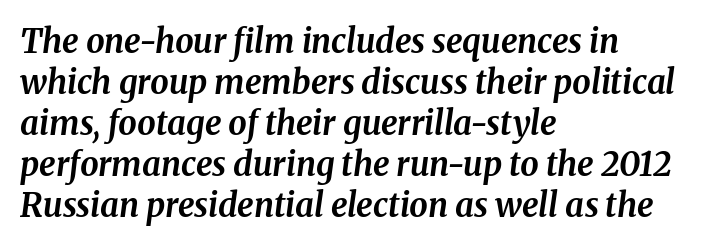
Q: Is the text bold? A: Yes.
Q: Is the text italic (slanted)? A: Yes, it leans right by about 8 degrees.
Q: Is the text underlined? A: No.
Q: How is the paragraph aligned? A: Left-aligned.
Q: Is the spacing between letters normal or unusually wide? A: Normal.
Q: Width (condensed, normal, or wide)? A: Normal.
Q: Stroke contrast? A: Medium.
Q: x-height? A: Medium.
Q: Monospaced? A: No.
